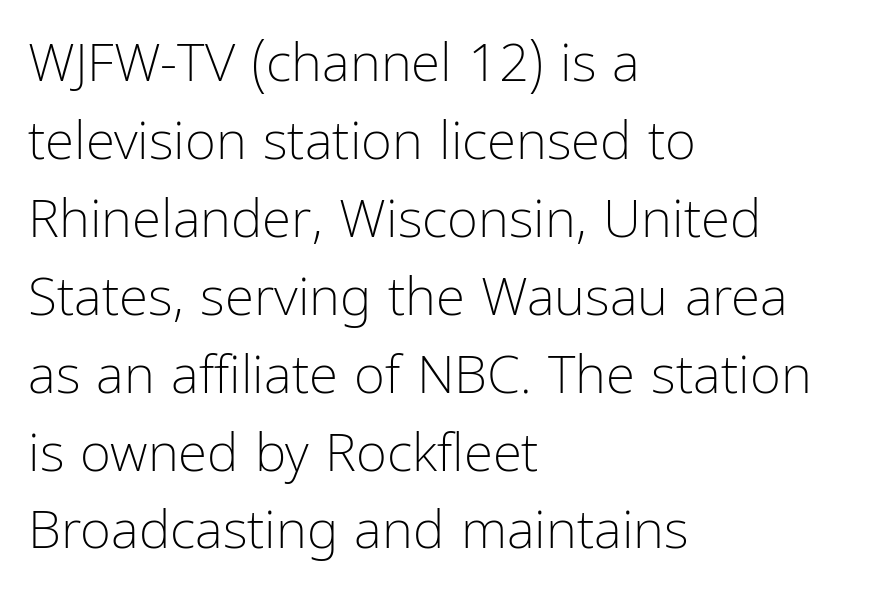
{"serif": "no", "italic": "no", "bold": "no", "weight": "light", "width": "condensed", "stroke_contrast": "low", "x_height": "medium", "monospaced": "no", "underline": "no", "align": "left", "line_spacing": "normal", "line_spacing_ratio": 1.47, "letter_spacing": "normal", "letter_spacing_em": 0.0, "glyph_px": 53}
